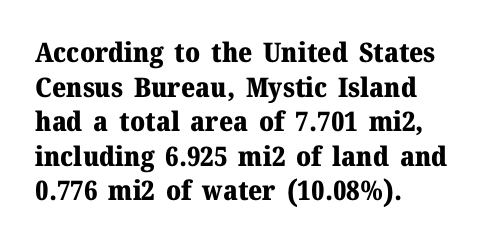
{"italic": "no", "bold": "yes", "underline": "no", "align": "left", "line_spacing": "normal", "line_spacing_ratio": 1.28, "letter_spacing": "normal", "letter_spacing_em": 0.0, "glyph_px": 27}
